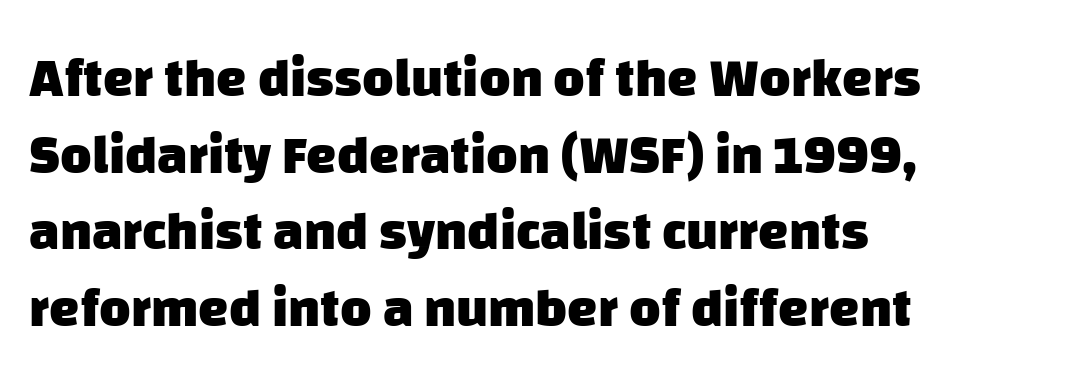
{"serif": "no", "bold": "yes", "weight": "heavy", "width": "normal", "stroke_contrast": "low", "x_height": "large", "monospaced": "no", "underline": "no", "align": "left", "line_spacing": "normal", "line_spacing_ratio": 1.42, "letter_spacing": "normal", "letter_spacing_em": 0.0, "glyph_px": 54}
